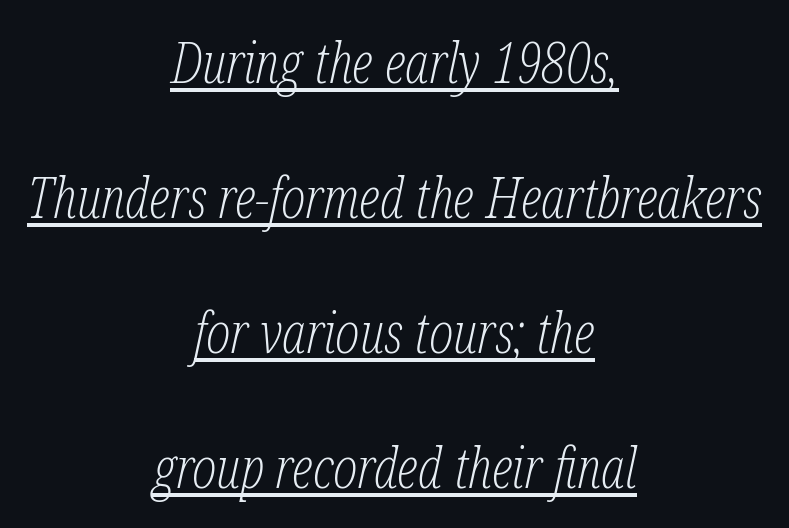
{"serif": "yes", "italic": "yes", "lean": "right", "slant_degrees": 12, "bold": "no", "weight": "light", "width": "condensed", "stroke_contrast": "low", "x_height": "medium", "monospaced": "no", "underline": "yes", "align": "center", "line_spacing": "loose", "line_spacing_ratio": 2.37, "letter_spacing": "normal", "letter_spacing_em": 0.0, "glyph_px": 57}
